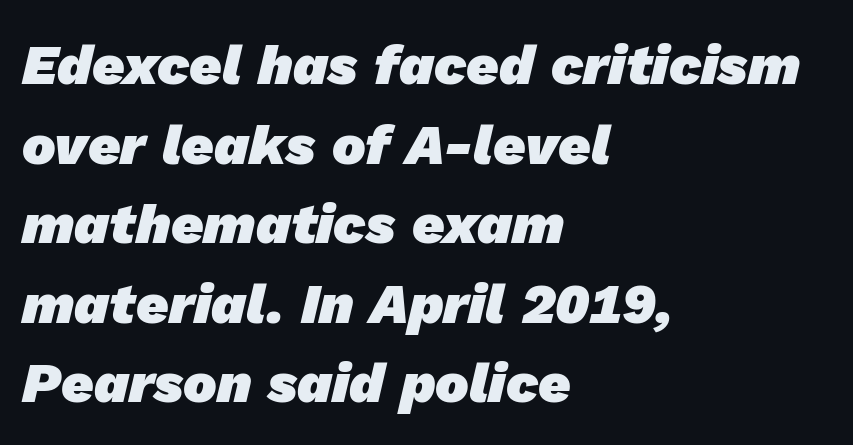
Proportional: the letters do not fall into vertical columns. Honestly, the row spacing looks completely unremarkable. Nobody touched the tracking dial on this one. Pretty heavy lettering here — definitely bold. Serifs: no, the terminals of the letterforms are clean.
